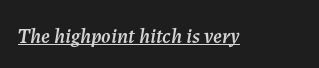
Emphasis-style slanted type is in use. This sample carries an underscore along the baseline area. Here the glyphs are tracked normally, forming tight word shapes.
